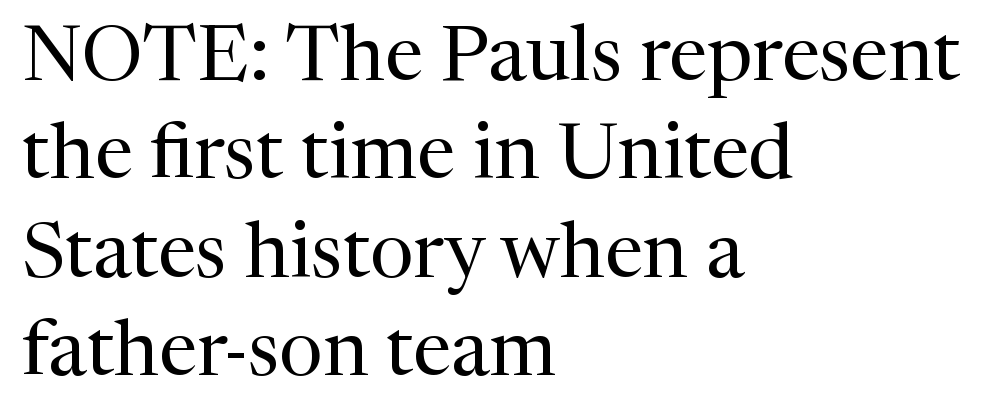
The image shows 78 px regular-weight serif type, upright; set left-aligned, normal line spacing (1.26x), normal letter spacing, not underlined; medium stroke contrast and a medium x-height.
